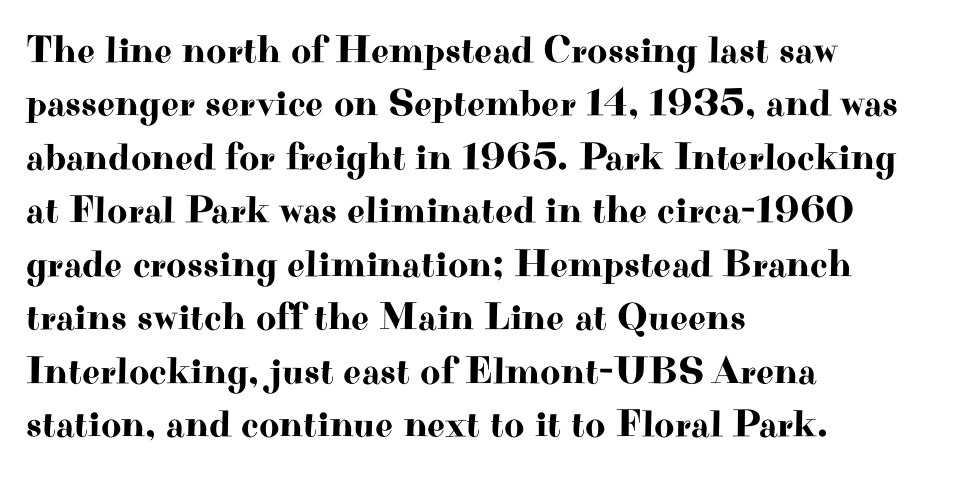
{"serif": "yes", "italic": "no", "width": "wide", "stroke_contrast": "high", "x_height": "small", "monospaced": "no", "underline": "no", "align": "left", "line_spacing": "normal", "line_spacing_ratio": 1.37, "letter_spacing": "normal", "letter_spacing_em": 0.0, "glyph_px": 39}
